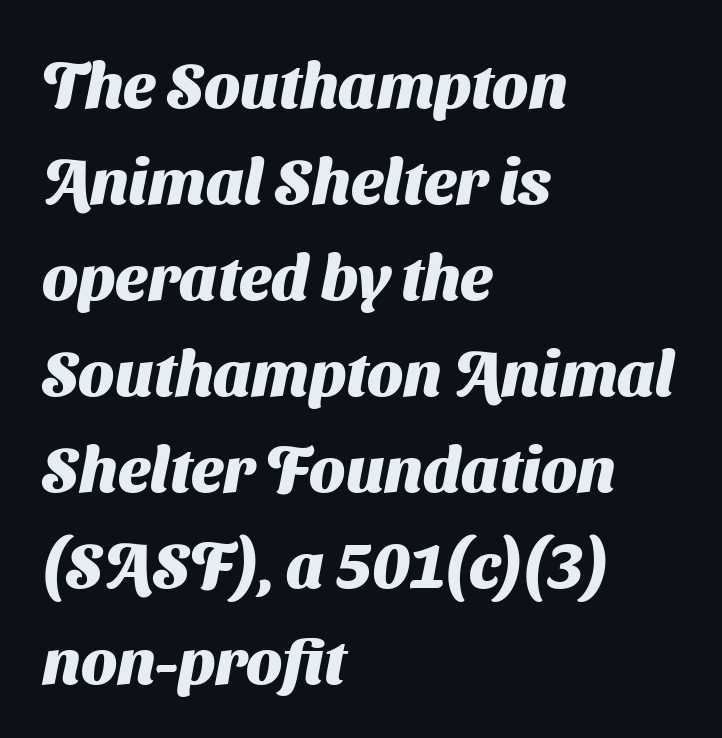
The image shows 64 px heavy sans-serif type; set left-aligned, normal line spacing (1.5x), normal letter spacing, not underlined; medium stroke contrast and a medium x-height.
